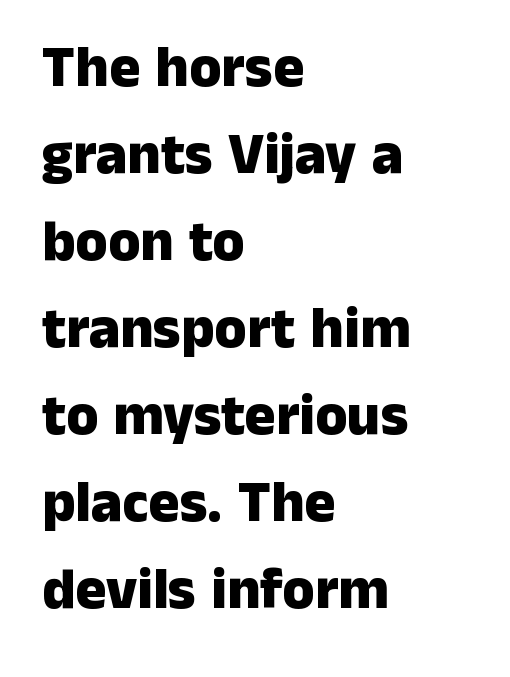
{"serif": "no", "italic": "no", "bold": "yes", "weight": "heavy", "width": "normal", "stroke_contrast": "low", "x_height": "medium", "monospaced": "no", "underline": "no", "align": "left", "line_spacing": "normal", "line_spacing_ratio": 1.5, "letter_spacing": "normal", "letter_spacing_em": 0.0, "glyph_px": 58}
